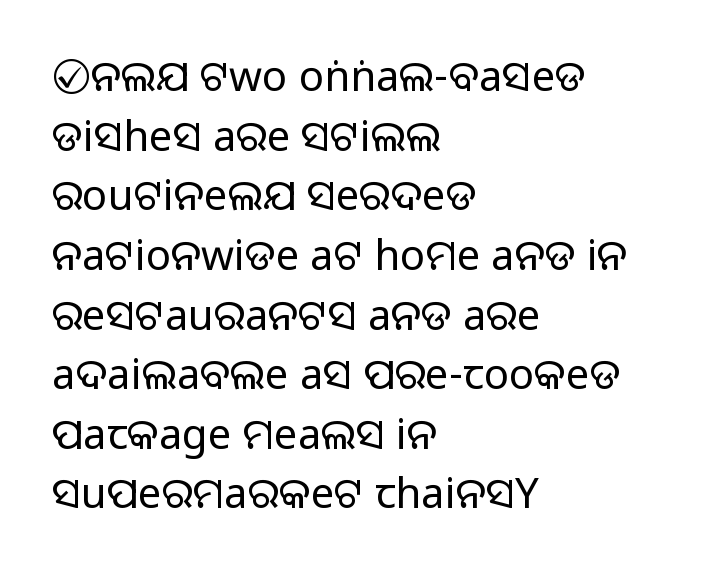
A sans-serif font was chosen for this passage. Do the letters lean? They stand straight. Summary of vertical rhythm: regular, with standard interline spacing. The passage shown is typed in a proportional face where columns would drift. Caption: multi-line text, flush left, ragged right.
